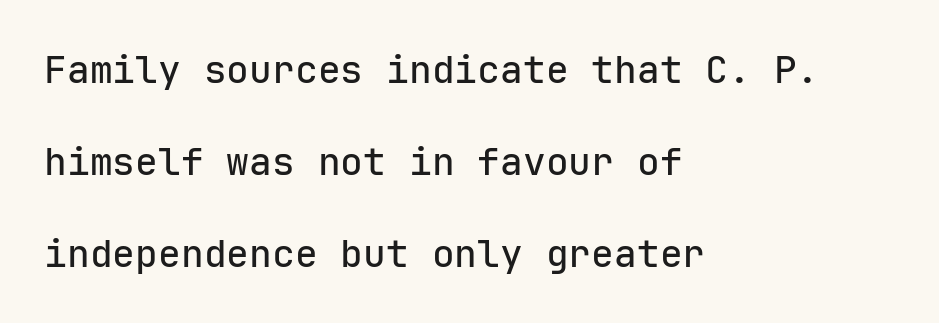
The image shows 38 px sans-serif type, upright, monospaced; set left-aligned, loose line spacing (2.42x), normal letter spacing, not underlined; low stroke contrast and a medium x-height.
